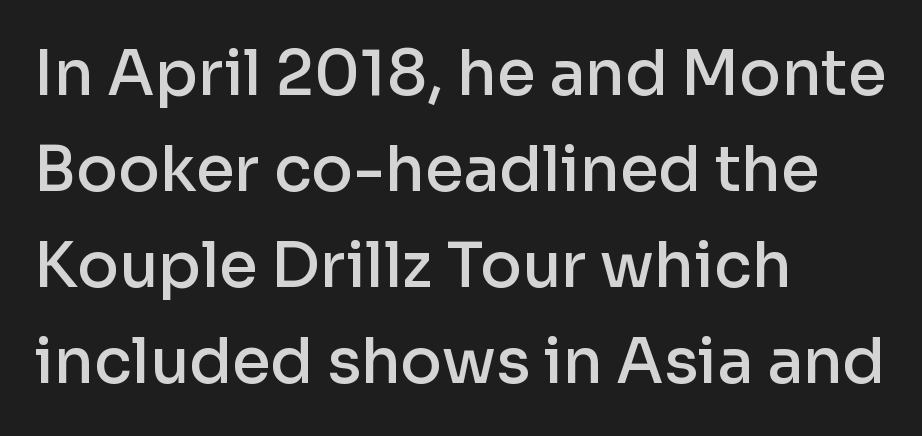
{"serif": "no", "italic": "no", "bold": "semi", "weight": "semibold", "width": "normal", "stroke_contrast": "low", "x_height": "medium", "monospaced": "no", "underline": "no", "align": "left", "line_spacing": "normal", "line_spacing_ratio": 1.55, "letter_spacing": "normal", "letter_spacing_em": 0.0, "glyph_px": 62}
